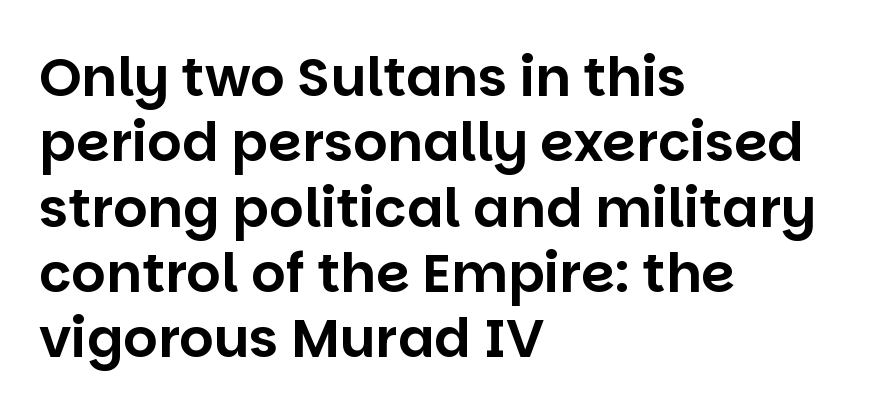
Q: Is the text italic (slanted)? A: No, it is upright.
Q: Is the typeface a serif or a sans-serif typeface? A: Sans-serif.
Q: Is the text underlined? A: No.
Q: How is the paragraph aligned? A: Left-aligned.
Q: Is the spacing between letters normal or unusually wide? A: Normal.
Q: Width (condensed, normal, or wide)? A: Normal.
Q: Stroke contrast? A: Low.
Q: x-height? A: Large.
Q: Monospaced? A: No.
